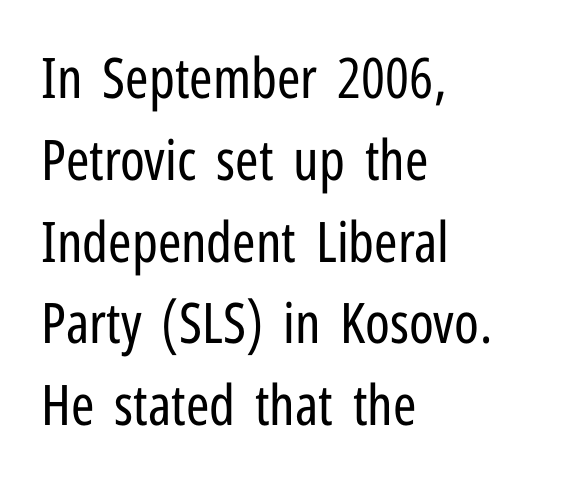
The image shows 56 px regular-weight, condensed sans-serif type, upright; set left-aligned, normal line spacing (1.46x), normal letter spacing, not underlined; low stroke contrast and a medium x-height.
